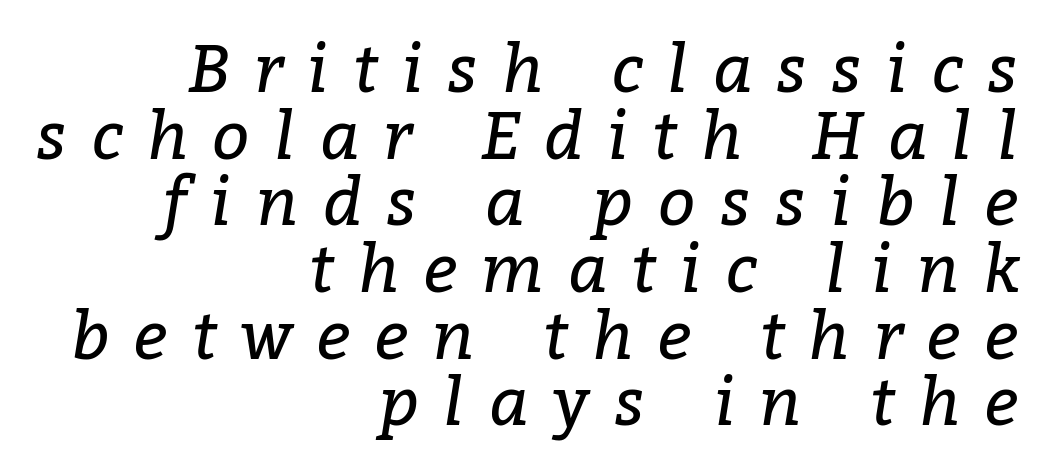
The image shows 66 px regular-weight serif type, italic (leaning right); set right-aligned, tight line spacing (1.01x), unusually wide letter spacing (+0.37 em), not underlined; low stroke contrast and a medium x-height.
